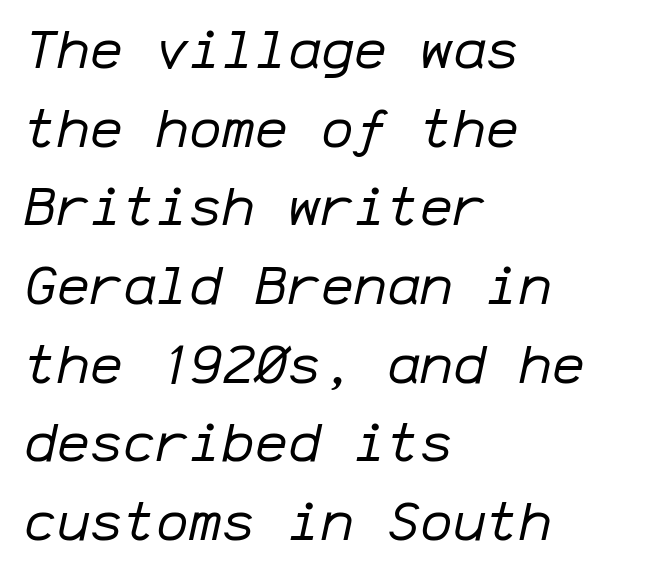
Q: Is the text bold? A: No.
Q: Is the text italic (slanted)? A: Yes, it leans right by about 12 degrees.
Q: Is the text underlined? A: No.
Q: How is the paragraph aligned? A: Left-aligned.
Q: Is the spacing between letters normal or unusually wide? A: Normal.
Q: Is the spacing between lines tight, normal or loose? A: Normal.
Q: Width (condensed, normal, or wide)? A: Normal.
Q: Stroke contrast? A: Low.
Q: x-height? A: Medium.
Q: Monospaced? A: Yes.
